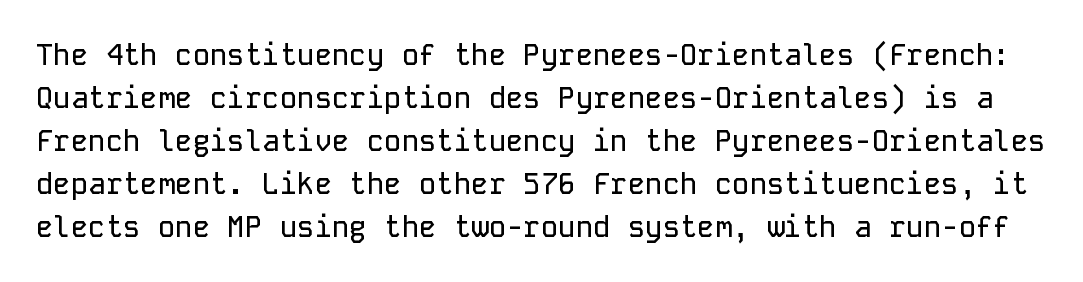
The image shows 29 px sans-serif type, upright, monospaced; set normal line spacing (1.48x), normal letter spacing, not underlined; low stroke contrast and a medium x-height.
